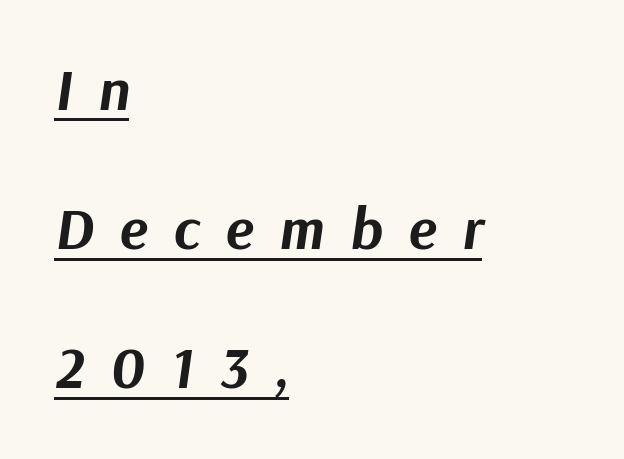
{"italic": "yes", "lean": "right", "slant_degrees": 9, "bold": "yes", "weight": "bold", "width": "normal", "stroke_contrast": "medium", "x_height": "medium", "monospaced": "no", "underline": "yes", "align": "left", "line_spacing": "loose", "line_spacing_ratio": 2.36, "letter_spacing": "wide", "letter_spacing_em": 0.44, "glyph_px": 59}
